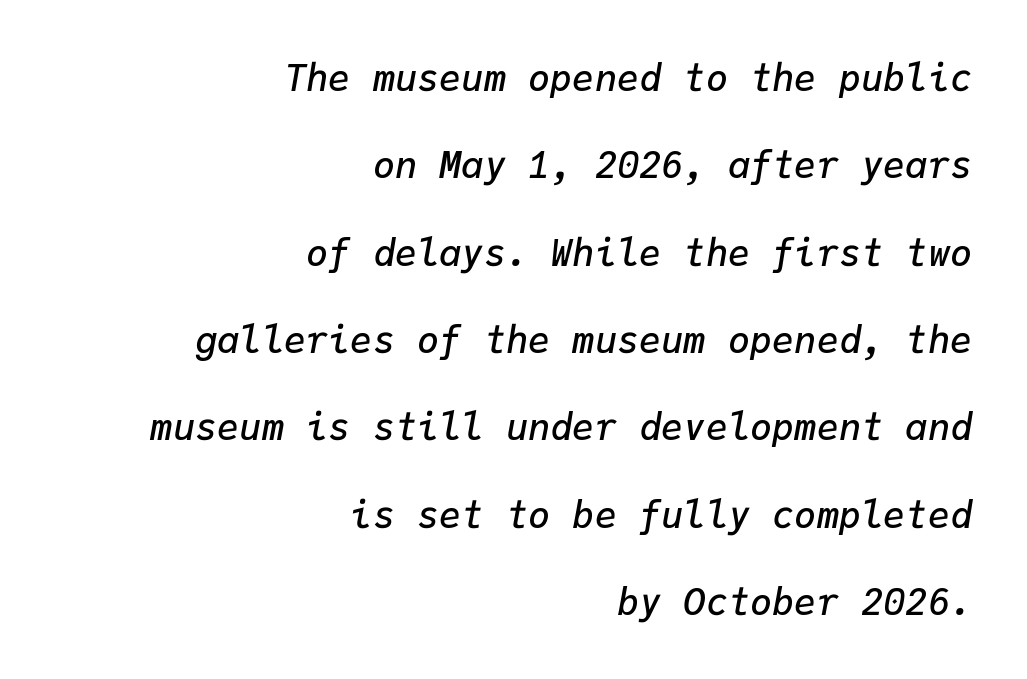
Q: Is the text bold? A: Semi-bold.
Q: Is the text italic (slanted)? A: Yes, it leans right by about 9 degrees.
Q: Is the text underlined? A: No.
Q: How is the paragraph aligned? A: Right-aligned.
Q: Is the spacing between letters normal or unusually wide? A: Normal.
Q: Is the spacing between lines tight, normal or loose? A: Loose.
Q: Width (condensed, normal, or wide)? A: Normal.
Q: Stroke contrast? A: Low.
Q: x-height? A: Medium.
Q: Monospaced? A: Yes.
